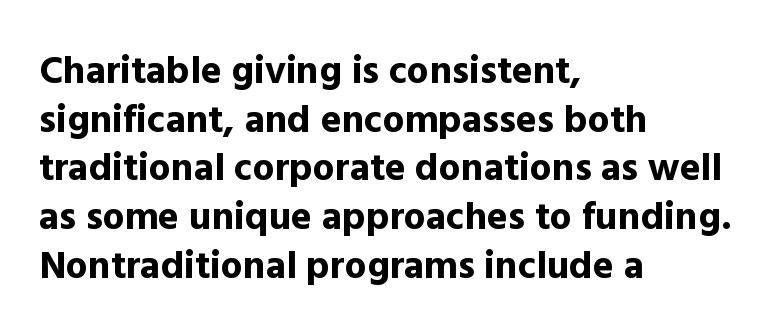
The image shows 39 px bold sans-serif type, upright; set left-aligned, normal line spacing (1.25x), normal letter spacing, not underlined; a medium x-height.
